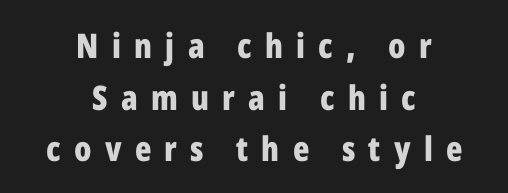
Q: Is the text bold? A: Yes.
Q: Is the text italic (slanted)? A: No, it is upright.
Q: Is the typeface a serif or a sans-serif typeface? A: Sans-serif.
Q: Is the text underlined? A: No.
Q: How is the paragraph aligned? A: Centered.
Q: Is the spacing between letters normal or unusually wide? A: Unusually wide.
Q: Is the spacing between lines tight, normal or loose? A: Normal.
Q: Width (condensed, normal, or wide)? A: Condensed.
Q: Stroke contrast? A: Low.
Q: x-height? A: Medium.
Q: Monospaced? A: No.
